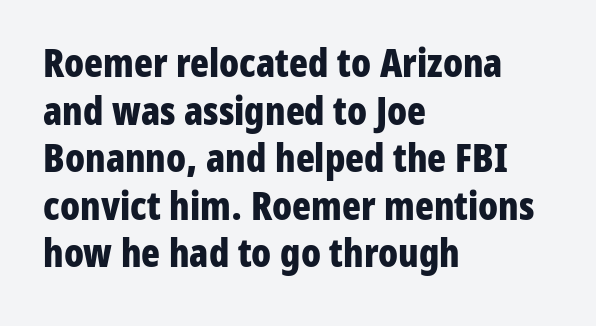
Q: Is the text bold? A: Yes.
Q: Is the text italic (slanted)? A: No, it is upright.
Q: Is the typeface a serif or a sans-serif typeface? A: Sans-serif.
Q: Is the text underlined? A: No.
Q: How is the paragraph aligned? A: Left-aligned.
Q: Is the spacing between letters normal or unusually wide? A: Normal.
Q: Width (condensed, normal, or wide)? A: Condensed.
Q: Stroke contrast? A: Low.
Q: x-height? A: Medium.
Q: Monospaced? A: No.
